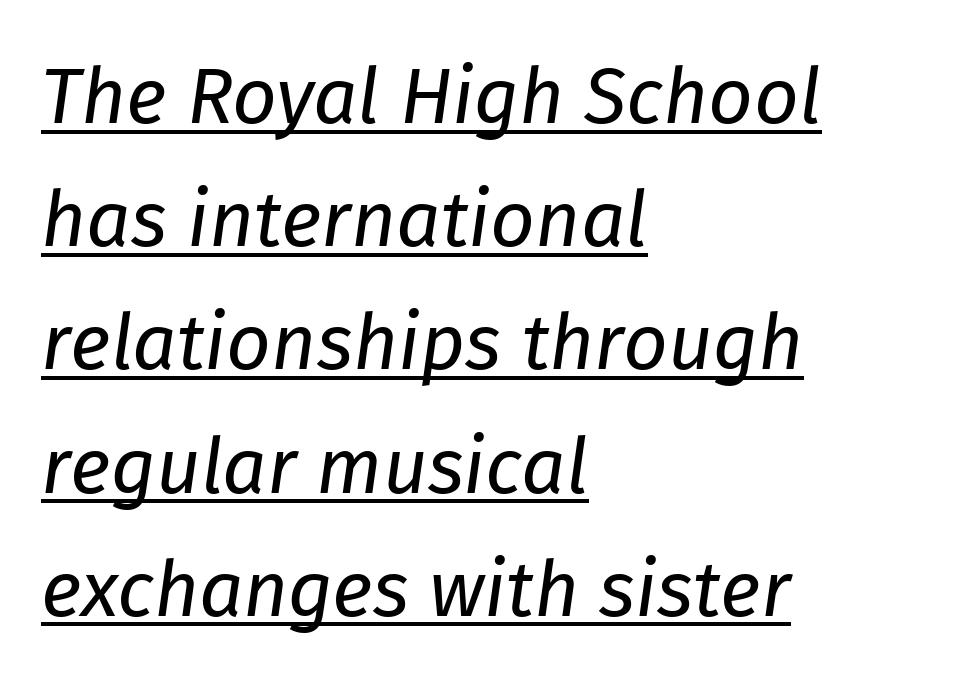
Q: Is the text bold? A: No.
Q: Is the text italic (slanted)? A: Yes, it leans right by about 8 degrees.
Q: Is the text underlined? A: Yes.
Q: How is the paragraph aligned? A: Left-aligned.
Q: Is the spacing between letters normal or unusually wide? A: Normal.
Q: Is the spacing between lines tight, normal or loose? A: Normal.
Q: Width (condensed, normal, or wide)? A: Normal.
Q: Stroke contrast? A: Low.
Q: x-height? A: Medium.
Q: Monospaced? A: No.
